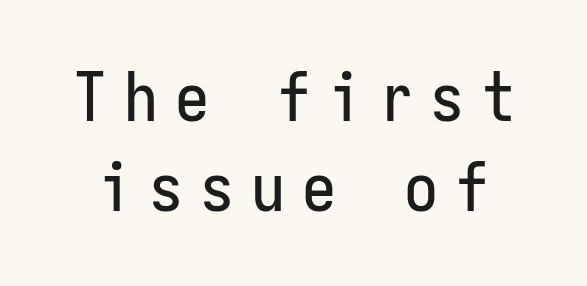
{"serif": "no", "italic": "no", "width": "condensed", "stroke_contrast": "low", "x_height": "medium", "monospaced": "yes", "underline": "no", "line_spacing": "normal", "line_spacing_ratio": 1.32, "letter_spacing": "wide", "letter_spacing_em": 0.25, "glyph_px": 68}
